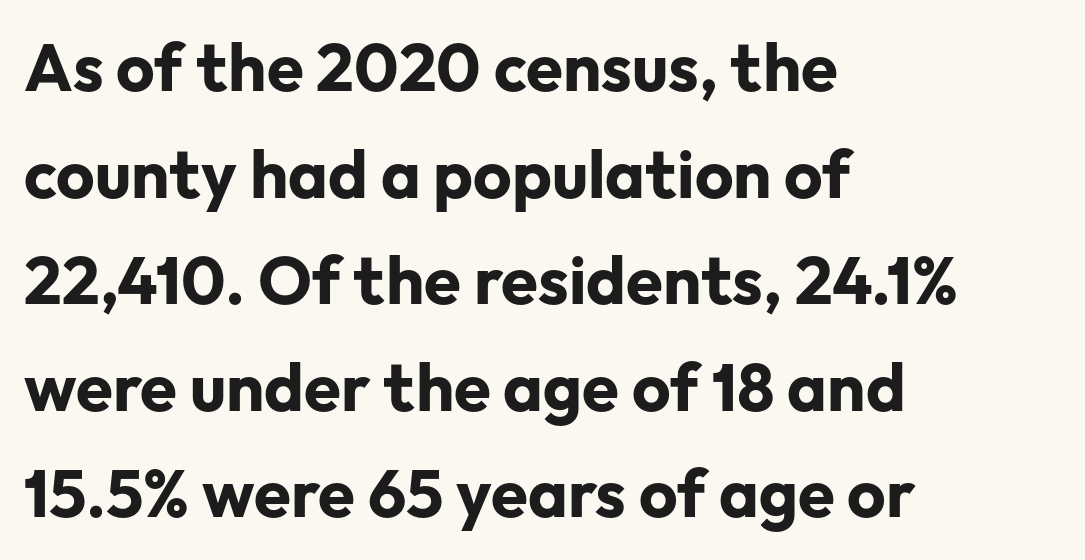
The image shows 67 px bold sans-serif type, upright; set left-aligned, normal line spacing (1.59x), normal letter spacing, not underlined; low stroke contrast and a medium x-height.
